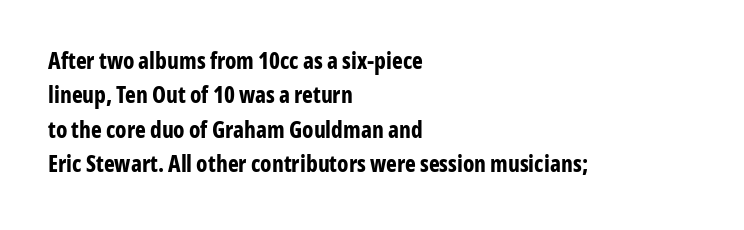
The image shows 23 px bold type, upright; set left-aligned, normal line spacing (1.49x), normal letter spacing, not underlined.
